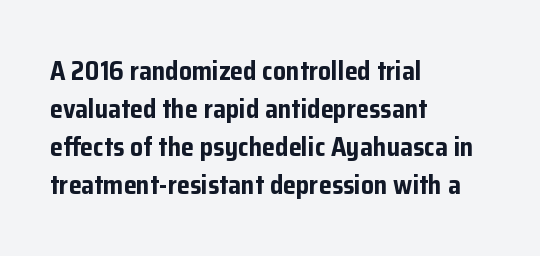
{"italic": "no", "bold": "yes", "underline": "no", "align": "left", "line_spacing": "normal", "line_spacing_ratio": 1.46, "letter_spacing": "normal", "letter_spacing_em": 0.0, "glyph_px": 26}
